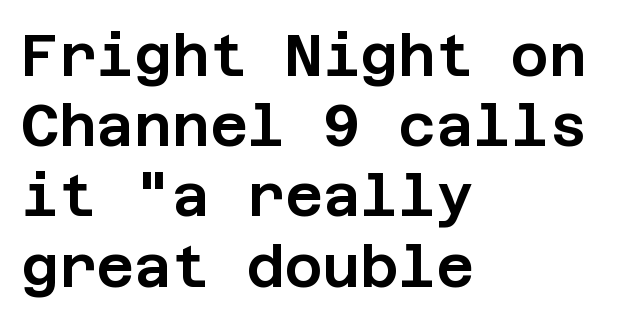
{"serif": "no", "italic": "no", "width": "normal", "stroke_contrast": "low", "x_height": "large", "underline": "no", "align": "left", "line_spacing_ratio": 1.21, "letter_spacing": "normal", "letter_spacing_em": 0.0, "glyph_px": 58}
